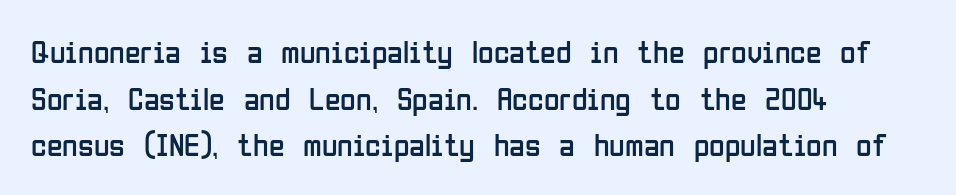
The image shows 32 px regular-weight, condensed sans-serif type, upright; set left-aligned, normal line spacing (1.46x), normal letter spacing, not underlined; low stroke contrast and a medium x-height.
